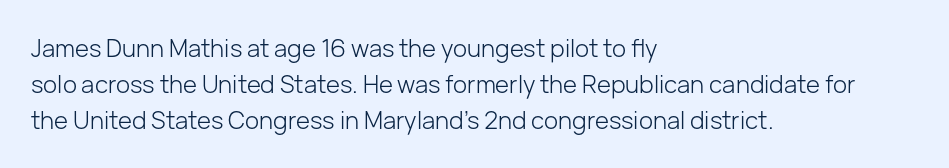
Q: Is the text bold? A: No.
Q: Is the text italic (slanted)? A: No, it is upright.
Q: Is the text underlined? A: No.
Q: How is the paragraph aligned? A: Left-aligned.
Q: Is the spacing between letters normal or unusually wide? A: Normal.
Q: Is the spacing between lines tight, normal or loose? A: Normal.
